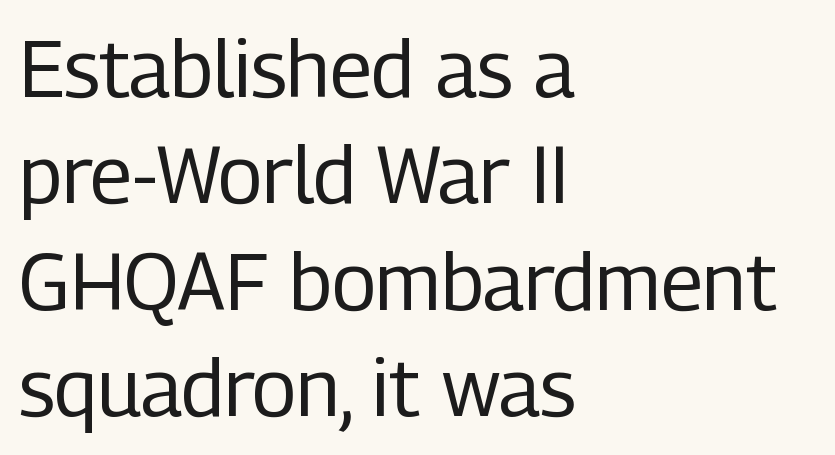
The image shows 80 px regular-weight, condensed sans-serif type, upright; set left-aligned, normal line spacing (1.33x), normal letter spacing, not underlined; low stroke contrast and a medium x-height.
